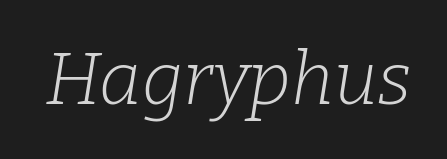
Q: Is the text bold? A: No.
Q: Is the text italic (slanted)? A: Yes, it leans right by about 9 degrees.
Q: Is the typeface a serif or a sans-serif typeface? A: Serif.
Q: Is the text underlined? A: No.
Q: Is the spacing between letters normal or unusually wide? A: Normal.
Q: Width (condensed, normal, or wide)? A: Normal.
Q: Stroke contrast? A: Low.
Q: x-height? A: Medium.
Q: Monospaced? A: No.
